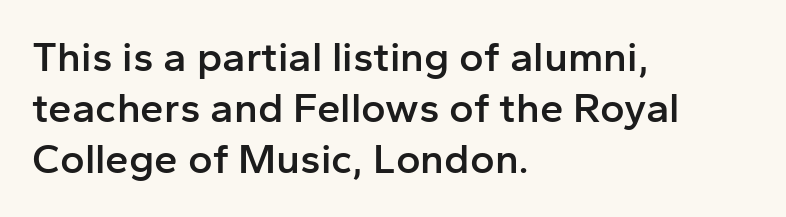
{"serif": "no", "italic": "no", "bold": "semi", "weight": "semibold", "width": "normal", "stroke_contrast": "low", "x_height": "medium", "monospaced": "no", "underline": "no", "align": "left", "line_spacing_ratio": 1.22, "letter_spacing": "normal", "letter_spacing_em": 0.0, "glyph_px": 42}
